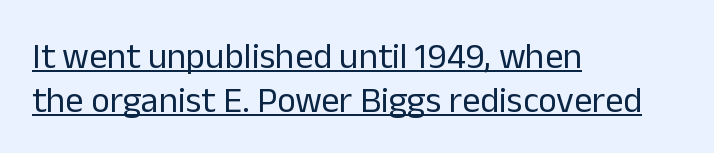
Q: Is the text bold? A: No.
Q: Is the text italic (slanted)? A: No, it is upright.
Q: Is the typeface a serif or a sans-serif typeface? A: Sans-serif.
Q: Is the text underlined? A: Yes.
Q: How is the paragraph aligned? A: Left-aligned.
Q: Is the spacing between letters normal or unusually wide? A: Normal.
Q: Width (condensed, normal, or wide)? A: Normal.
Q: Stroke contrast? A: Low.
Q: x-height? A: Medium.
Q: Monospaced? A: No.
